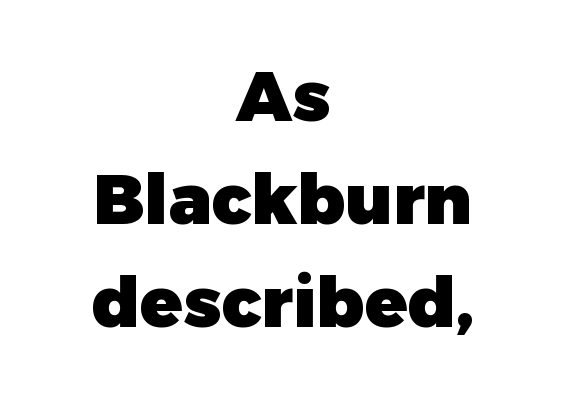
The image shows 70 px heavy sans-serif type, upright; set centered, normal line spacing (1.47x), normal letter spacing, not underlined; low stroke contrast and a medium x-height.
